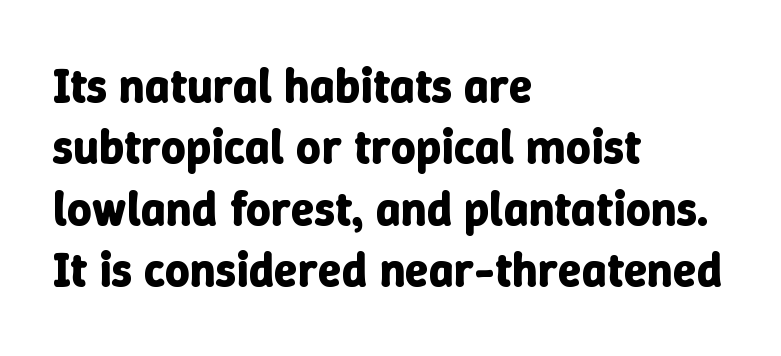
In terms of letterspacing, this is plain default setting. The rendering uses a moderate line-height, typical for paragraphs. The lines are quadded left. Strong, thick strokes mark this as bold type. This is roman type, the default non-slanted kind.
